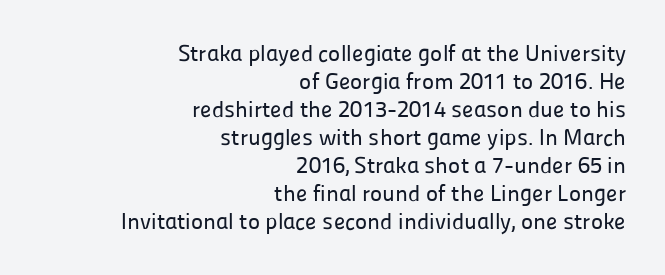
Q: Is the text italic (slanted)? A: No, it is upright.
Q: Is the text underlined? A: No.
Q: How is the paragraph aligned? A: Right-aligned.
Q: Is the spacing between letters normal or unusually wide? A: Normal.
